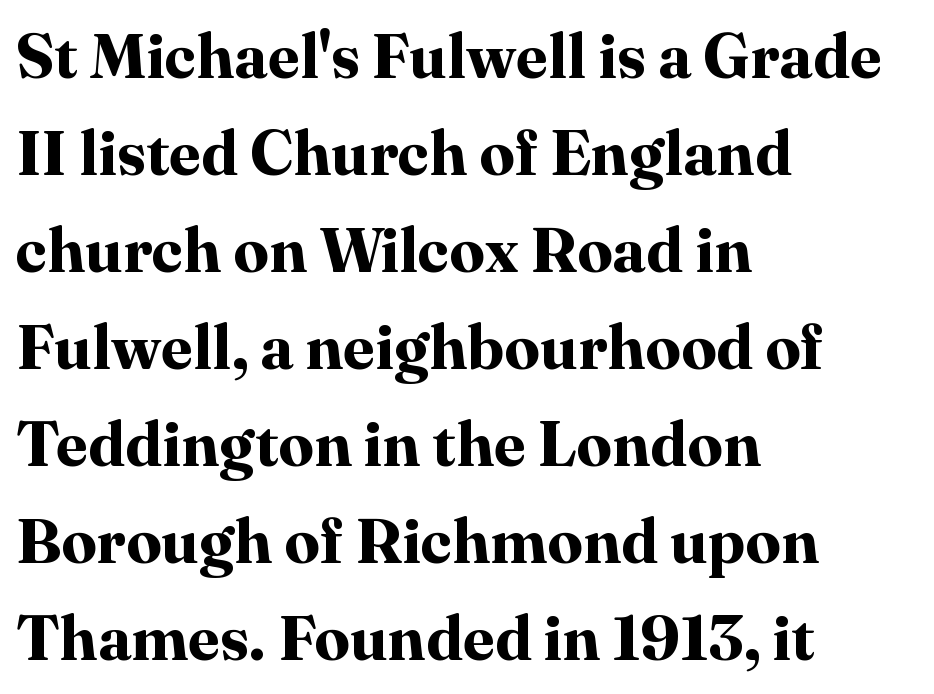
{"serif": "yes", "italic": "no", "bold": "yes", "weight": "bold", "width": "normal", "stroke_contrast": "high", "x_height": "medium", "monospaced": "no", "underline": "no", "align": "left", "line_spacing": "normal", "line_spacing_ratio": 1.54, "letter_spacing": "normal", "letter_spacing_em": 0.0, "glyph_px": 63}
